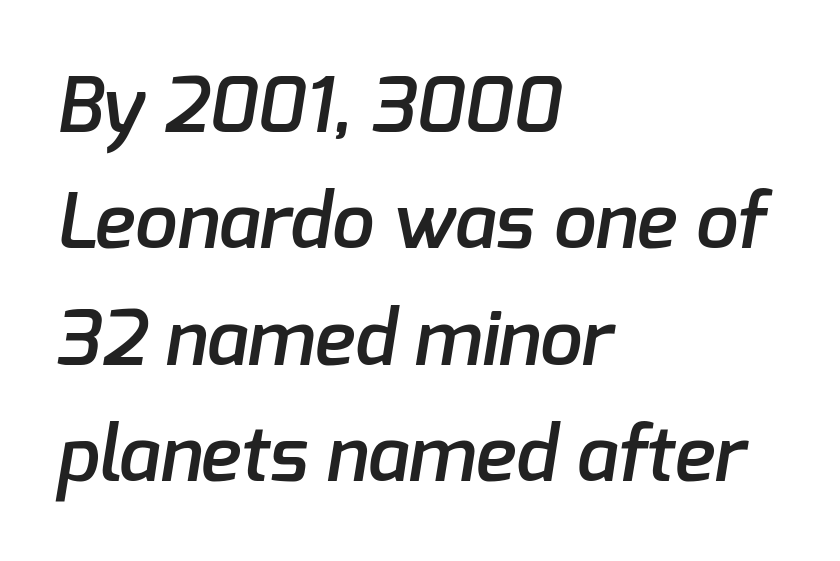
Q: Is the text bold? A: Semi-bold.
Q: Is the typeface a serif or a sans-serif typeface? A: Sans-serif.
Q: Is the text underlined? A: No.
Q: How is the paragraph aligned? A: Left-aligned.
Q: Is the spacing between letters normal or unusually wide? A: Normal.
Q: Is the spacing between lines tight, normal or loose? A: Normal.
Q: Width (condensed, normal, or wide)? A: Normal.
Q: Stroke contrast? A: Low.
Q: x-height? A: Medium.
Q: Monospaced? A: No.
